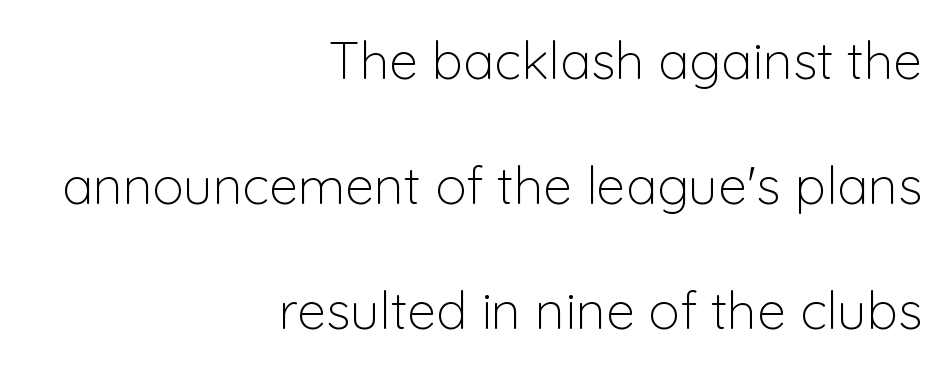
The image shows 52 px light sans-serif type, upright; set right-aligned, loose line spacing (2.4x), normal letter spacing, not underlined; low stroke contrast and a medium x-height.
